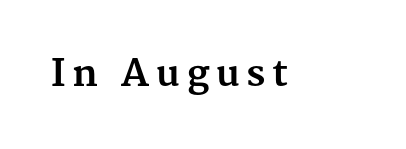
The image shows 37 px bold serif type, upright; set not underlined; medium stroke contrast and a medium x-height.
